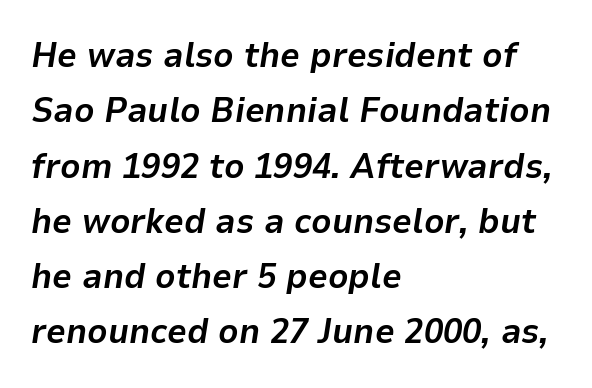
The image shows 35 px bold type, italic (leaning right); set left-aligned, normal line spacing (1.58x), normal letter spacing, not underlined; low stroke contrast and a medium x-height.
